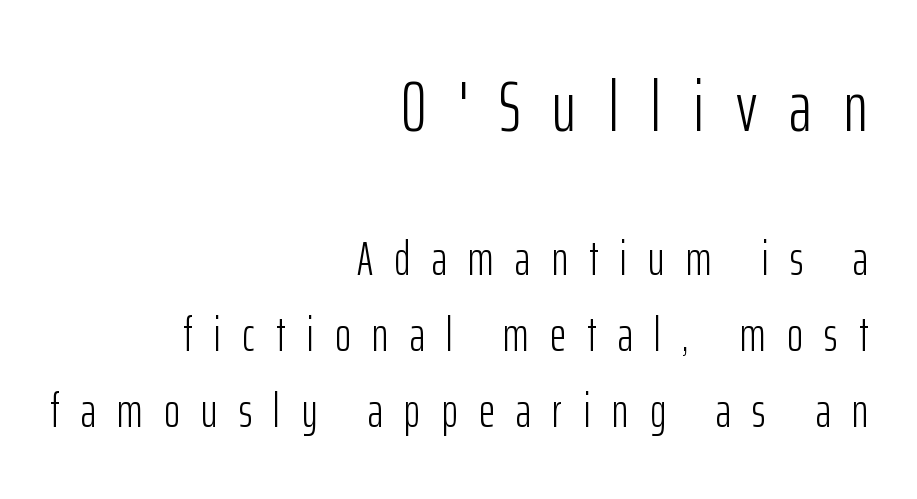
Q: Is the text bold? A: No.
Q: Is the text italic (slanted)? A: No, it is upright.
Q: Is the typeface a serif or a sans-serif typeface? A: Sans-serif.
Q: Is the text underlined? A: No.
Q: How is the paragraph aligned? A: Right-aligned.
Q: Is the spacing between letters normal or unusually wide? A: Unusually wide.
Q: Is the spacing between lines tight, normal or loose? A: Normal.
Q: Which block of text is set in a larger size, the first (top) or the second (bottom)? A: The first (top) one.
Q: Width (condensed, normal, or wide)? A: Condensed.
Q: Stroke contrast? A: Low.
Q: x-height? A: Medium.
Q: Monospaced? A: No.
